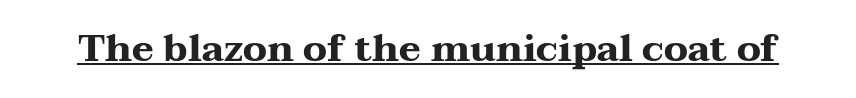
Q: Is the text bold? A: Yes.
Q: Is the text italic (slanted)? A: No, it is upright.
Q: Is the typeface a serif or a sans-serif typeface? A: Serif.
Q: Is the text underlined? A: Yes.
Q: Is the spacing between letters normal or unusually wide? A: Normal.
Q: Width (condensed, normal, or wide)? A: Wide.
Q: Stroke contrast? A: Medium.
Q: x-height? A: Medium.
Q: Monospaced? A: No.
